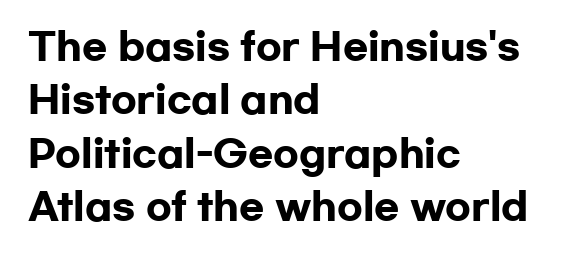
Q: Is the text bold? A: Yes.
Q: Is the text italic (slanted)? A: No, it is upright.
Q: Is the typeface a serif or a sans-serif typeface? A: Sans-serif.
Q: Is the text underlined? A: No.
Q: How is the paragraph aligned? A: Left-aligned.
Q: Is the spacing between letters normal or unusually wide? A: Normal.
Q: Is the spacing between lines tight, normal or loose? A: Normal.
Q: Width (condensed, normal, or wide)? A: Wide.
Q: Stroke contrast? A: Low.
Q: x-height? A: Medium.
Q: Monospaced? A: No.
